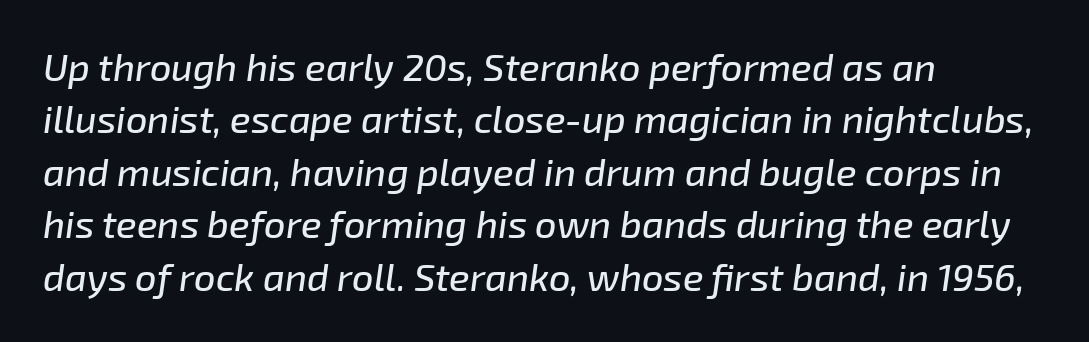
This sample has the flowing, uneven cadence of proportional lettering. Visually the block forms a straight wall on the left and a jagged coastline on the right. Beneath every word, the page is bare. Letter spacing: default. Italic: yes, the glyphs are oblique. This sample keeps an unexceptional amount of space between lines.
